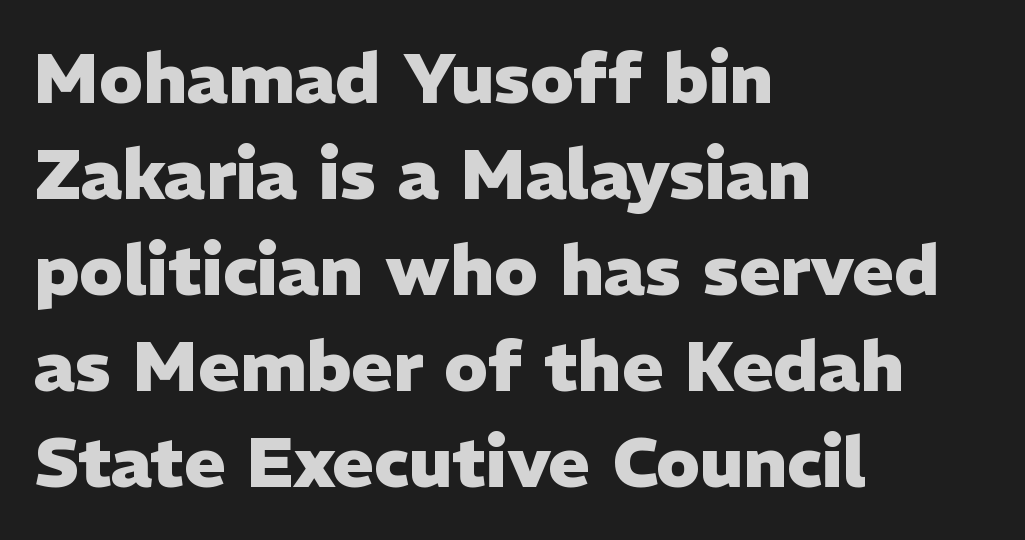
The passage shown is typeset with a sans-serif family. The paragraph has a hard left edge and a soft right edge. Its strokes are broad and dark, the hallmark of bold type. The strip under each line holds only bare page.
